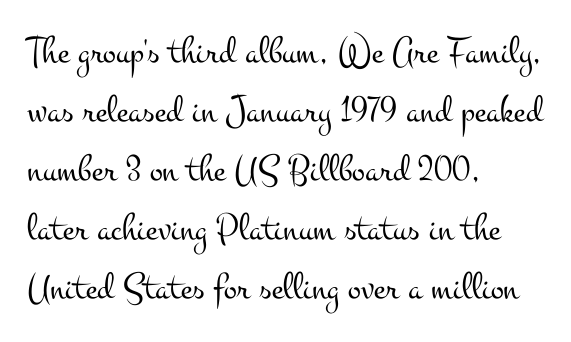
Compared with a typical body face, this is equally light or lighter still. Tracking value appears to be zero — textbook default spacing. The typesetter chose a ragged-right arrangement here.
